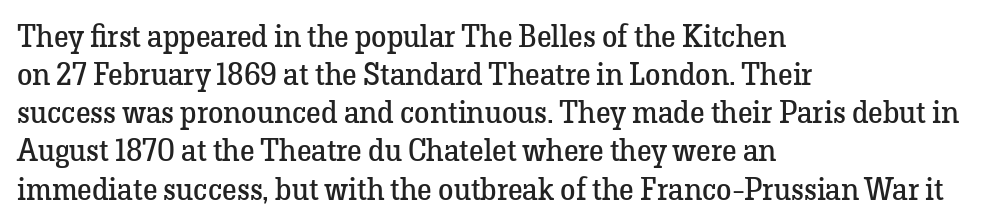
Q: Is the text bold? A: No.
Q: Is the text italic (slanted)? A: No, it is upright.
Q: Is the typeface a serif or a sans-serif typeface? A: Serif.
Q: Is the text underlined? A: No.
Q: How is the paragraph aligned? A: Left-aligned.
Q: Is the spacing between letters normal or unusually wide? A: Normal.
Q: Width (condensed, normal, or wide)? A: Normal.
Q: Stroke contrast? A: Low.
Q: x-height? A: Medium.
Q: Monospaced? A: No.
